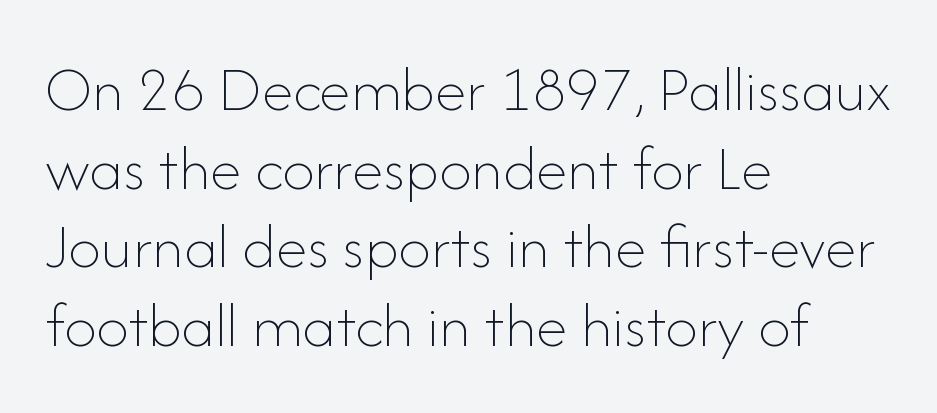
The image shows 65 px thin type, upright; set left-aligned, line spacing 1.21x, normal letter spacing, not underlined; low stroke contrast and a small x-height.
